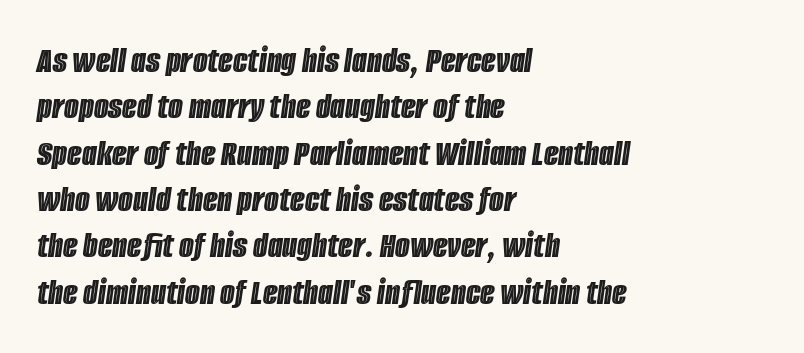
{"italic": "yes", "lean": "right", "slant_degrees": 8, "width": "condensed", "x_height": "large", "monospaced": "no", "underline": "no", "align": "left", "line_spacing_ratio": 1.22, "letter_spacing": "normal", "letter_spacing_em": 0.0, "glyph_px": 38}
